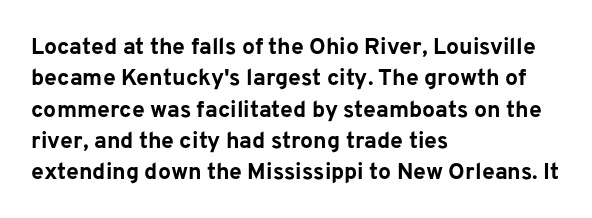
Q: Is the text bold? A: Yes.
Q: Is the text italic (slanted)? A: No, it is upright.
Q: Is the text underlined? A: No.
Q: How is the paragraph aligned? A: Left-aligned.
Q: Is the spacing between letters normal or unusually wide? A: Normal.
Q: Is the spacing between lines tight, normal or loose? A: Normal.
